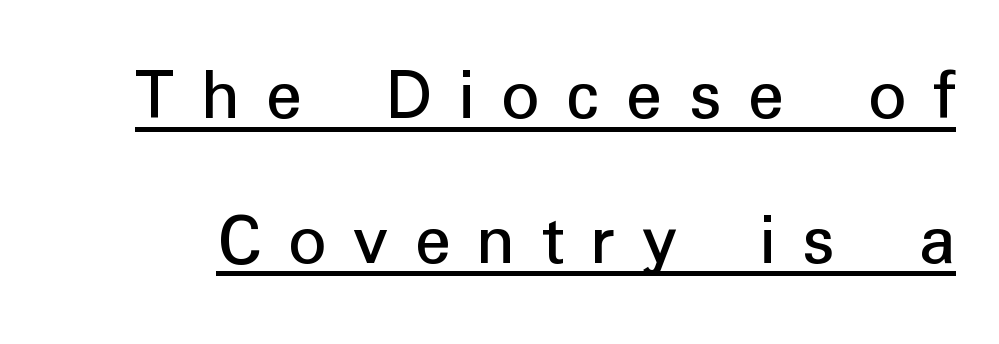
The image shows 75 px sans-serif type, upright; set loose line spacing (1.93x), unusually wide letter spacing (+0.35 em), underlined; low stroke contrast and a medium x-height.
